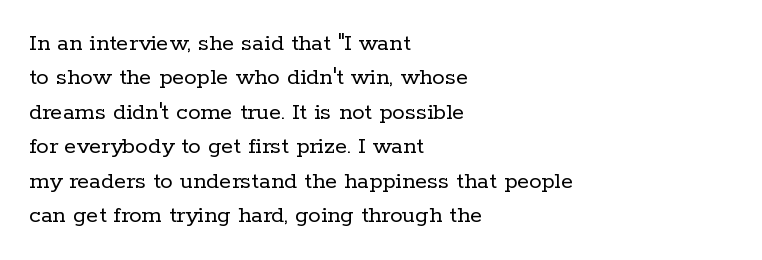
Q: Is the text bold? A: No.
Q: Is the text italic (slanted)? A: No, it is upright.
Q: Is the text underlined? A: No.
Q: How is the paragraph aligned? A: Left-aligned.
Q: Is the spacing between letters normal or unusually wide? A: Normal.
Q: Is the spacing between lines tight, normal or loose? A: Normal.
